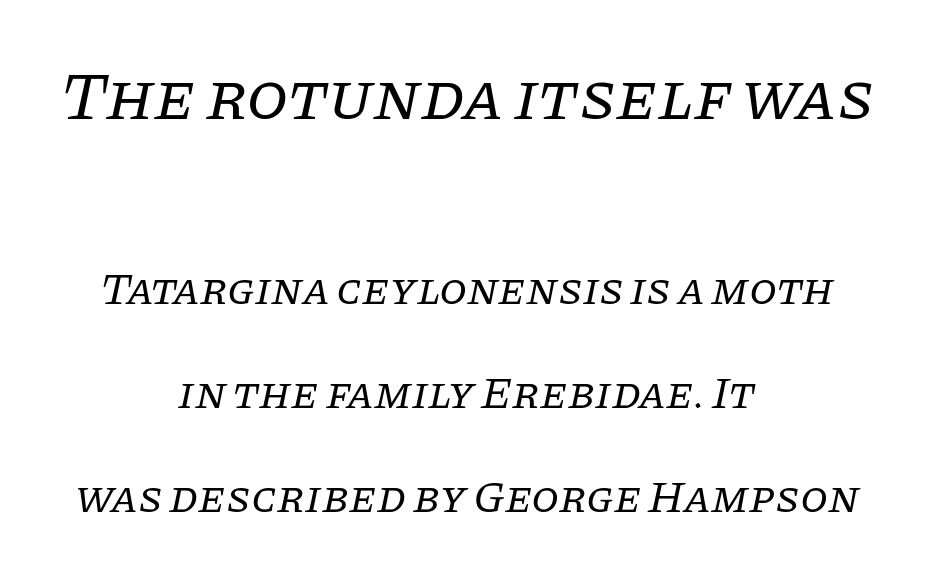
This is oblique type, the kind used for emphasis or titles. The compositor balanced each line on the midline. Size hierarchy here favors the leading block over the trailing one. In terms of letterspacing, this is plain default setting. Regarding leading, the lines here are spaced well apart.
